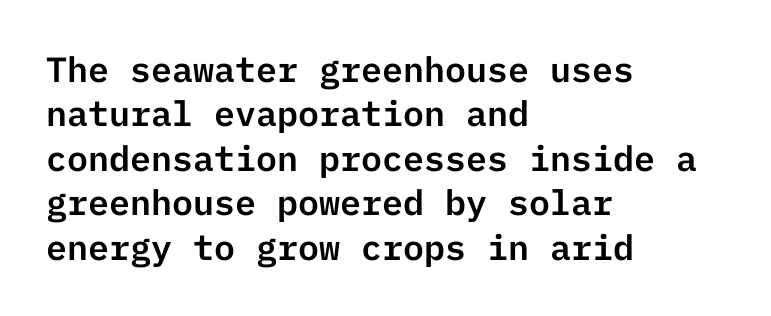
Beneath every word, the page is bare. The leading is moderate, giving the passage an even texture. Note: no serifs on the glyphs. The setting favours the left margin, as ordinary paragraphs usually do. A typesetter would call this zero additional tracking. Do the letters lean? They stand straight.
